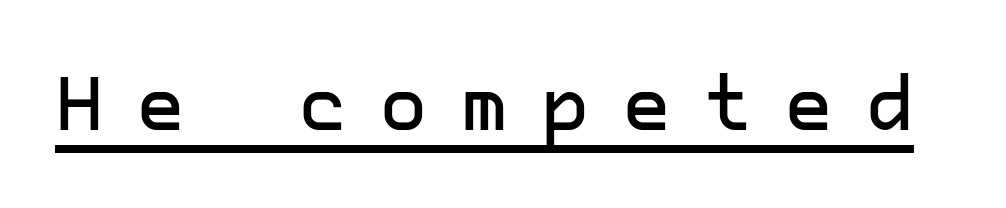
Q: Is the text italic (slanted)? A: No, it is upright.
Q: Is the typeface a serif or a sans-serif typeface? A: Sans-serif.
Q: Is the text underlined? A: Yes.
Q: Is the spacing between letters normal or unusually wide? A: Unusually wide.
Q: Width (condensed, normal, or wide)? A: Normal.
Q: Stroke contrast? A: Low.
Q: x-height? A: Medium.
